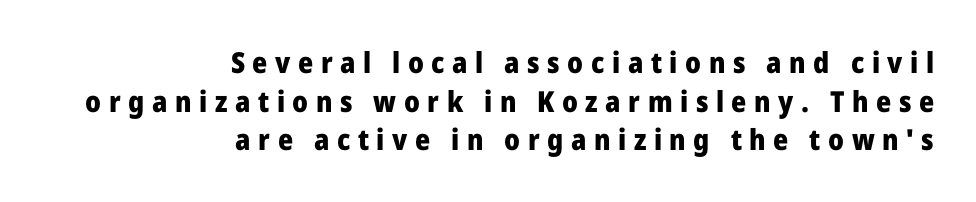
{"serif": "no", "italic": "no", "bold": "yes", "weight": "heavy", "width": "normal", "stroke_contrast": "low", "x_height": "medium", "monospaced": "no", "underline": "no", "align": "right", "line_spacing": "normal", "line_spacing_ratio": 1.33, "letter_spacing": "wide", "letter_spacing_em": 0.26, "glyph_px": 29}
